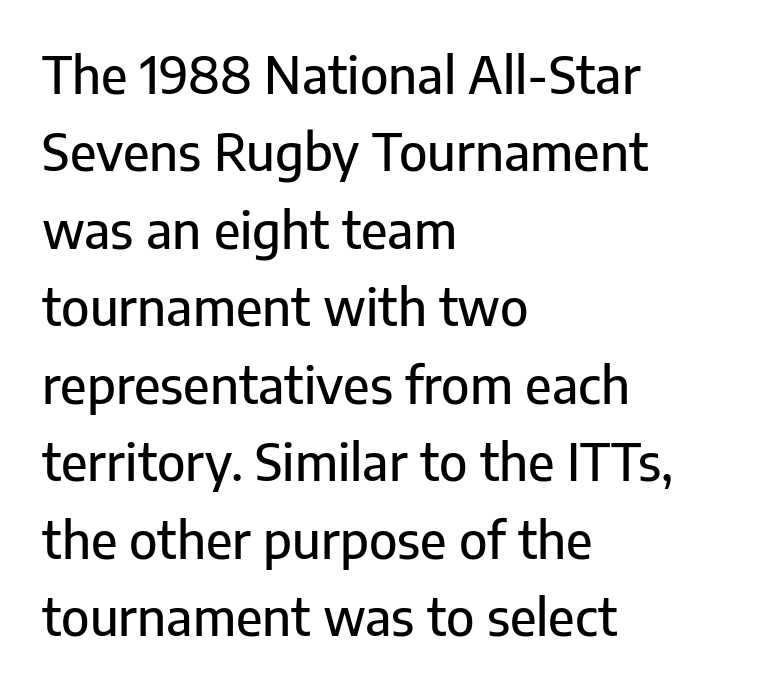
{"serif": "no", "italic": "no", "width": "normal", "stroke_contrast": "low", "x_height": "medium", "monospaced": "no", "underline": "no", "align": "left", "line_spacing": "normal", "line_spacing_ratio": 1.55, "letter_spacing": "normal", "letter_spacing_em": 0.0, "glyph_px": 50}
